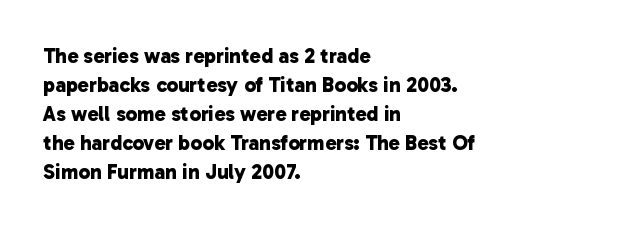
Q: Is the text bold? A: Yes.
Q: Is the text underlined? A: No.
Q: How is the paragraph aligned? A: Left-aligned.
Q: Is the spacing between letters normal or unusually wide? A: Normal.
Q: Is the spacing between lines tight, normal or loose? A: Normal.
